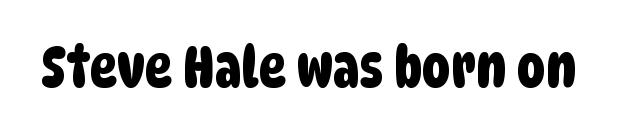
A typesetter would call this proportional, since set widths differ per character. Tracking value appears to be zero — textbook default spacing. Any mark beneath the type? The region is blank. A sans-serif font was chosen for this passage.
